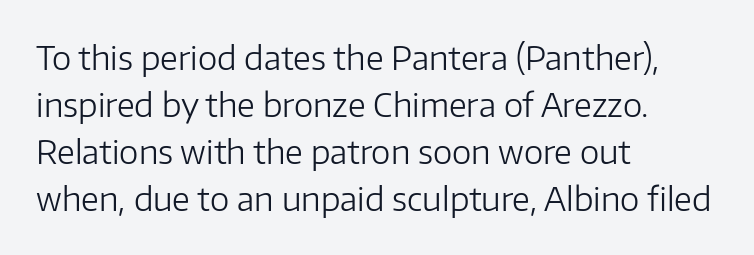
No extra ink here — the face is not bold. Font category for this specimen: sans-serif. Varying glyph widths throughout — classic text-font behaviour. The leading is moderate, giving the passage an even texture. Is the letter spacing exaggerated? No — it looks like the ordinary default.
